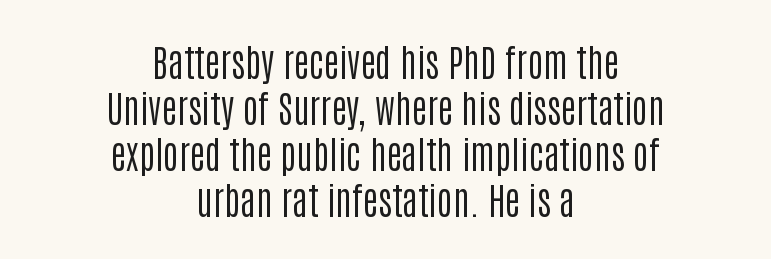
Q: Is the text bold? A: No.
Q: Is the text italic (slanted)? A: No, it is upright.
Q: Is the typeface a serif or a sans-serif typeface? A: Sans-serif.
Q: Is the text underlined? A: No.
Q: How is the paragraph aligned? A: Centered.
Q: Is the spacing between letters normal or unusually wide? A: Normal.
Q: Width (condensed, normal, or wide)? A: Condensed.
Q: Stroke contrast? A: Low.
Q: x-height? A: Large.
Q: Monospaced? A: No.
